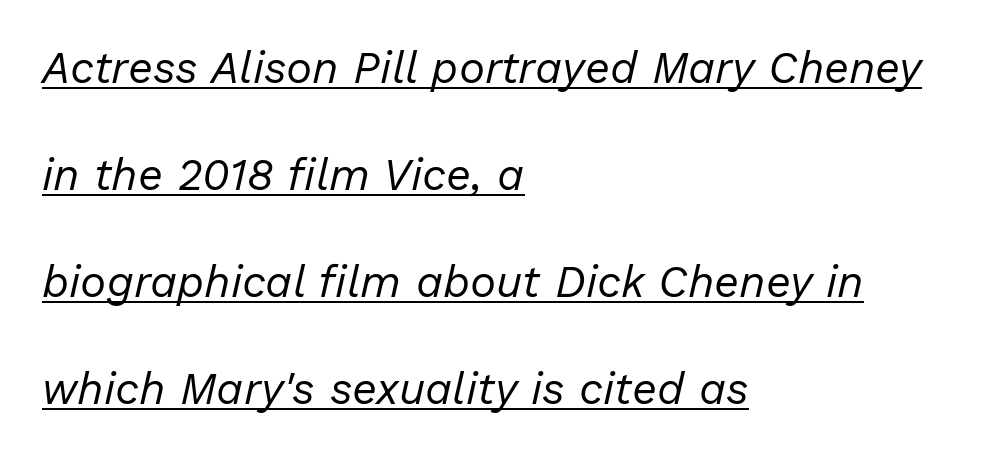
Is the block centered? No — it sits flush against the left margin. The type is set solid horizontally, with unmodified tracking. Compared with typical paragraphs, the rows here are farther apart. The letters advance in unequal steps, a hallmark of proportional type.
